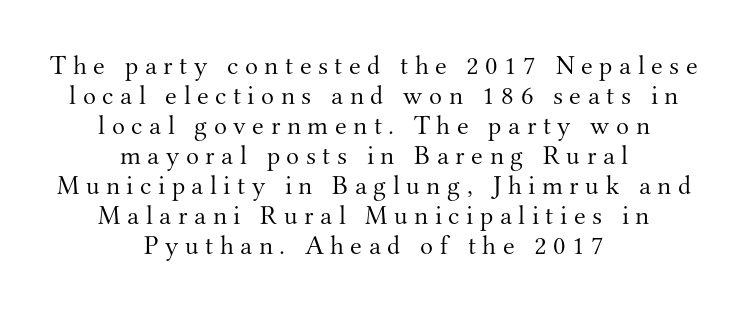
A quiet, ordinary-to-light weight characterises the typeface. When letters stand straight like this, we call the style roman or upright. The typesetter chose a symmetrical, centered arrangement here. Check under the words: just untouched page.
